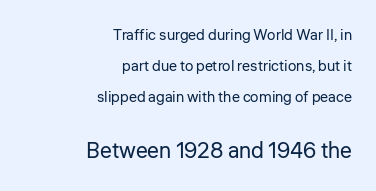
Q: Is the text bold? A: No.
Q: Is the text italic (slanted)? A: No, it is upright.
Q: Is the text underlined? A: No.
Q: How is the paragraph aligned? A: Right-aligned.
Q: Is the spacing between letters normal or unusually wide? A: Normal.
Q: Is the spacing between lines tight, normal or loose? A: Loose.
Q: Which block of text is set in a larger size, the first (top) or the second (bottom)? A: The second (bottom) one.
